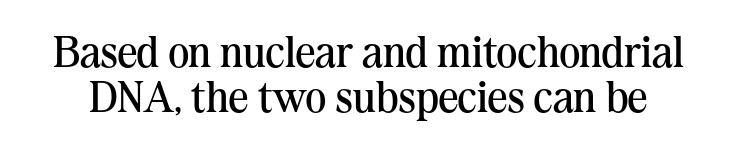
Q: Is the text bold? A: No.
Q: Is the text italic (slanted)? A: No, it is upright.
Q: Is the typeface a serif or a sans-serif typeface? A: Serif.
Q: Is the text underlined? A: No.
Q: Is the spacing between letters normal or unusually wide? A: Normal.
Q: Is the spacing between lines tight, normal or loose? A: Tight.
Q: Width (condensed, normal, or wide)? A: Normal.
Q: Stroke contrast? A: Medium.
Q: x-height? A: Medium.
Q: Monospaced? A: No.
